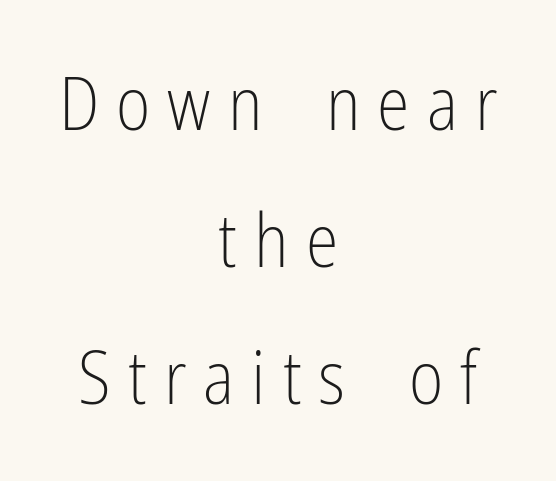
The image shows 74 px light, condensed sans-serif type, upright; set centered, line spacing 1.85x, unusually wide letter spacing (+0.23 em), not underlined; low stroke contrast and a medium x-height.
